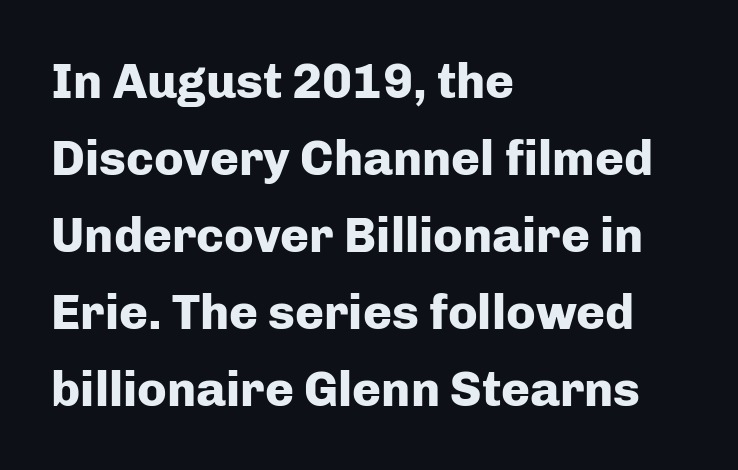
Q: Is the text bold? A: Yes.
Q: Is the text italic (slanted)? A: No, it is upright.
Q: Is the typeface a serif or a sans-serif typeface? A: Sans-serif.
Q: Is the text underlined? A: No.
Q: How is the paragraph aligned? A: Left-aligned.
Q: Is the spacing between letters normal or unusually wide? A: Normal.
Q: Is the spacing between lines tight, normal or loose? A: Normal.
Q: Width (condensed, normal, or wide)? A: Normal.
Q: Stroke contrast? A: Low.
Q: x-height? A: Medium.
Q: Monospaced? A: No.
